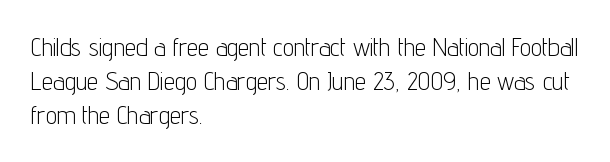
The image shows 25 px text type, upright; set left-aligned, normal line spacing (1.37x), normal letter spacing, not underlined.
